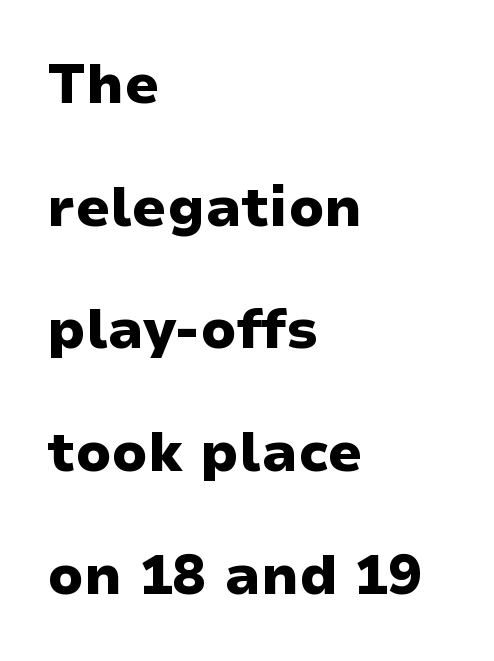
{"serif": "no", "italic": "no", "bold": "yes", "weight": "heavy", "width": "wide", "stroke_contrast": "low", "x_height": "medium", "monospaced": "no", "underline": "no", "align": "left", "line_spacing": "loose", "line_spacing_ratio": 2.23, "letter_spacing": "normal", "letter_spacing_em": 0.0, "glyph_px": 55}
